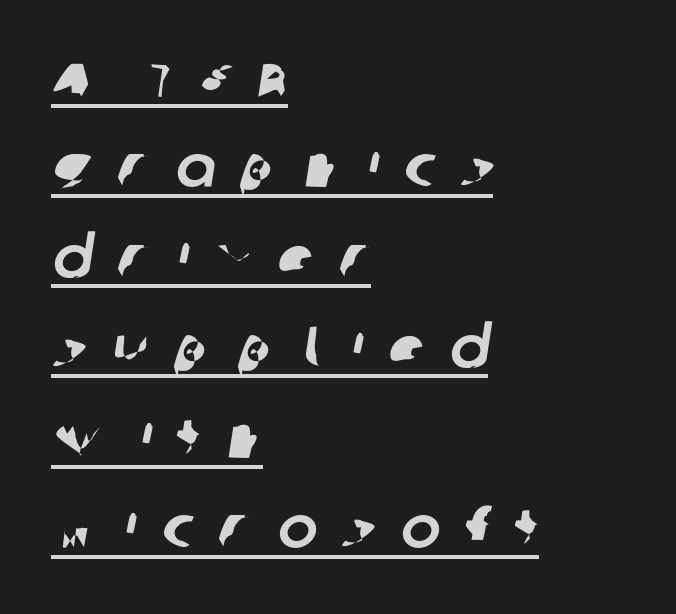
All the whitespace from short lines collects on the right. One glance says typical: line gaps are just what's usual. Here the designer chose a conventional face with non-uniform glyph widths. Font category for this specimen: sans-serif.
